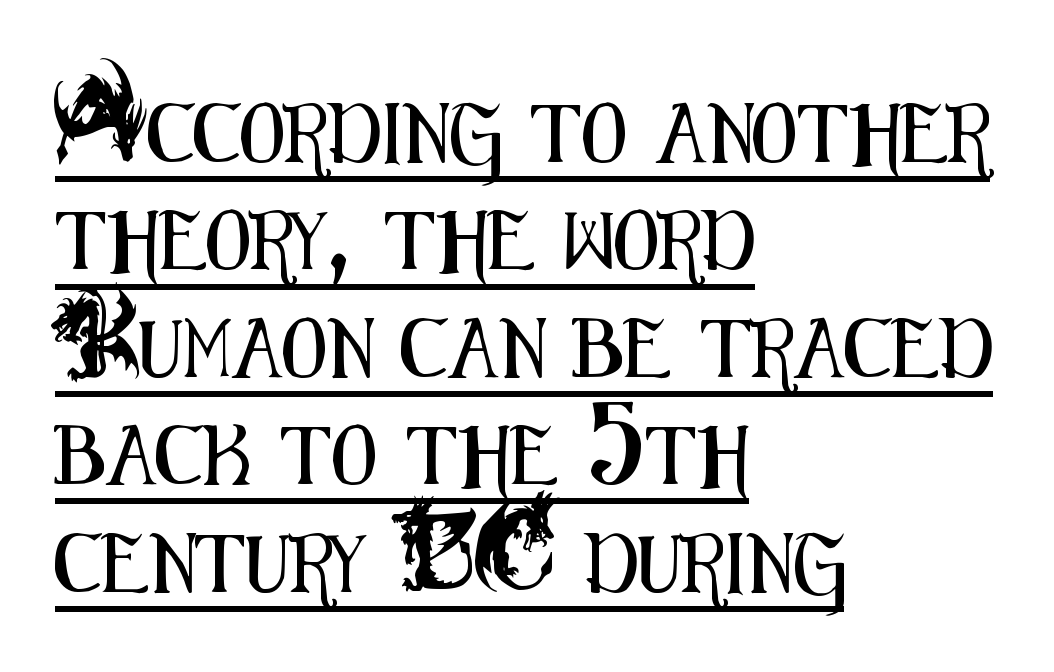
Nobody touched the tracking dial on this one. If you drew a ruler down the left edge, every line would touch it. Does the lettering tilt? It doesn't — this is upright. Spacing verdict: proportional, widths tailored to each character. The passage shown is underscored from start to finish.
